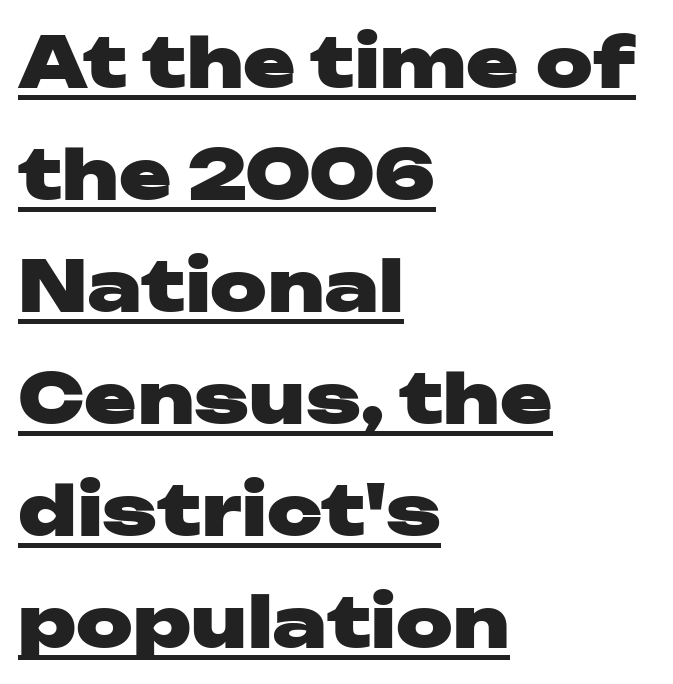
Q: Is the text bold? A: Yes.
Q: Is the text italic (slanted)? A: No, it is upright.
Q: Is the typeface a serif or a sans-serif typeface? A: Sans-serif.
Q: Is the text underlined? A: Yes.
Q: How is the paragraph aligned? A: Left-aligned.
Q: Is the spacing between letters normal or unusually wide? A: Normal.
Q: Is the spacing between lines tight, normal or loose? A: Normal.
Q: Width (condensed, normal, or wide)? A: Wide.
Q: Stroke contrast? A: Low.
Q: x-height? A: Medium.
Q: Monospaced? A: No.
